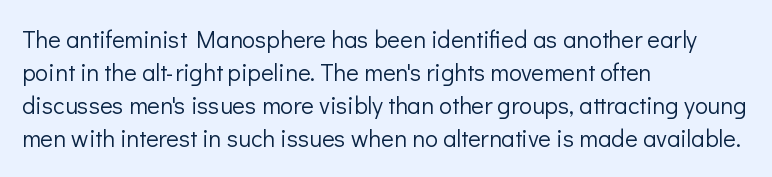
Horizontally, the lines are justified to the leading edge only. A roman cut, with each character standing at attention. The lines sit at an ordinary, default distance from one another. The font sits on the lighter half of the weight spectrum, regular included. Just letters on the line, the space beneath them empty. Standard letterfit; no display-style spreading of the glyphs.
